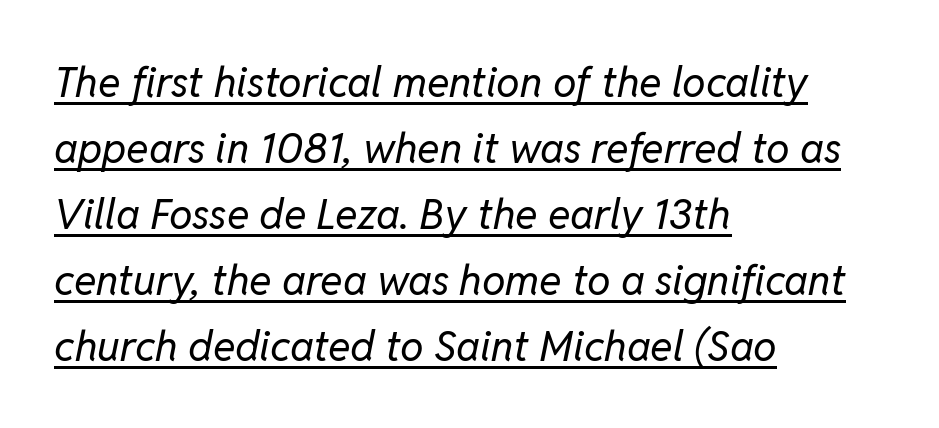
Every row of glyphs begins at an identical x-position on the left. The tracking reads as untouched default to a designer's eye. Rendered with sloped, italic letterforms. This rendering features underlined lettering.
